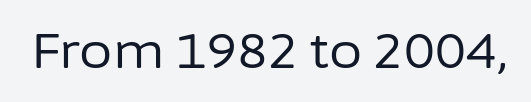
The image shows 48 px regular-weight sans-serif type, upright; set normal letter spacing, not underlined; low stroke contrast and a medium x-height.
